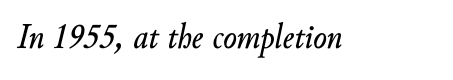
The type is set solid horizontally, with unmodified tracking. No word sits above an underline. Italic? Definitely — the glyphs are oblique. The passage shown is typed in a proportional face where columns would drift.
